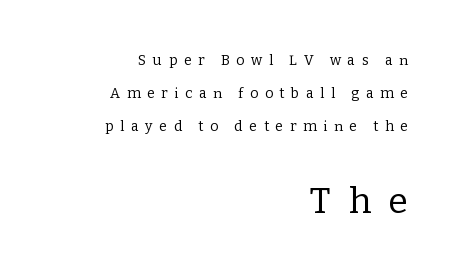
{"serif": "yes", "italic": "no", "bold": "no", "weight": "regular", "width": "normal", "stroke_contrast": "low", "x_height": "medium", "monospaced": "no", "underline": "no", "align": "right", "line_spacing": "loose", "line_spacing_ratio": 2.36, "letter_spacing": "wide", "letter_spacing_em": 0.48, "larger_block": "second", "size_ratio": 2.57, "glyph_px": 36}
